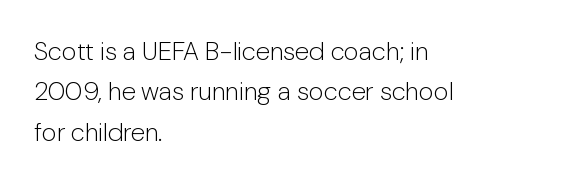
The image shows 26 px text type, upright; set left-aligned, normal line spacing (1.55x), normal letter spacing, not underlined.
